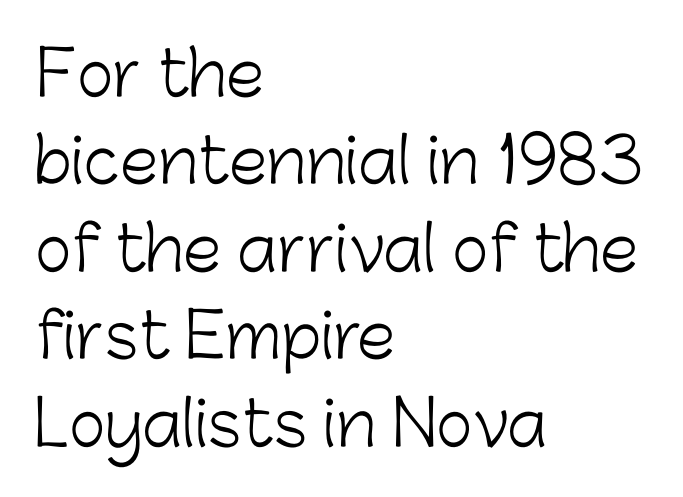
Q: Is the text bold? A: No.
Q: Is the text italic (slanted)? A: No, it is upright.
Q: Is the typeface a serif or a sans-serif typeface? A: Sans-serif.
Q: Is the text underlined? A: No.
Q: How is the paragraph aligned? A: Left-aligned.
Q: Is the spacing between letters normal or unusually wide? A: Normal.
Q: Is the spacing between lines tight, normal or loose? A: Normal.
Q: Width (condensed, normal, or wide)? A: Normal.
Q: Stroke contrast? A: Low.
Q: x-height? A: Medium.
Q: Monospaced? A: No.
